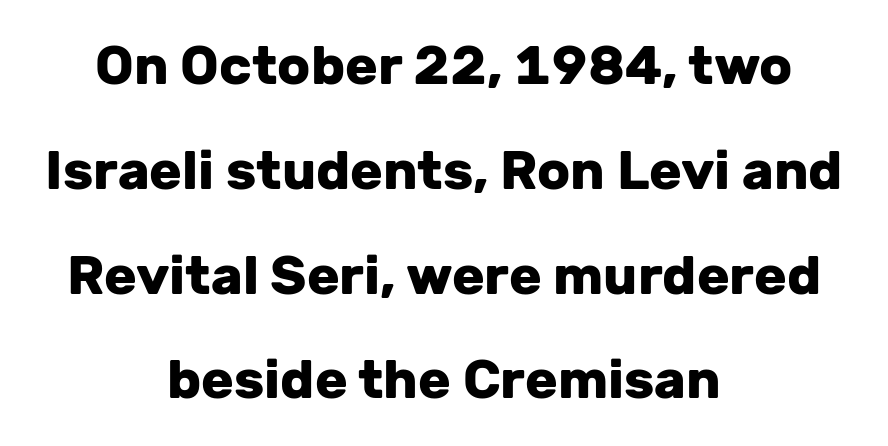
The image shows 54 px heavy sans-serif type, upright; set centered, loose line spacing (1.94x), normal letter spacing, not underlined; low stroke contrast and a medium x-height.
